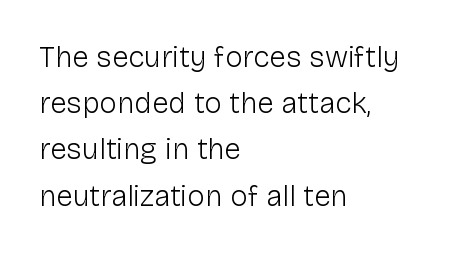
The image shows 30 px light sans-serif type, upright; set left-aligned, normal line spacing (1.54x), normal letter spacing, not underlined; low stroke contrast and a medium x-height.
